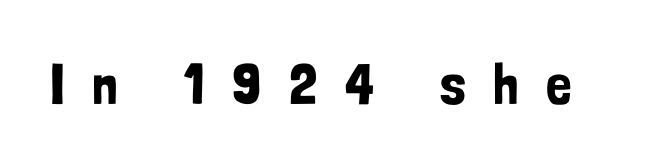
{"serif": "no", "italic": "no", "width": "condensed", "stroke_contrast": "low", "x_height": "medium", "monospaced": "no", "underline": "no", "letter_spacing": "wide", "letter_spacing_em": 0.48, "glyph_px": 57}
